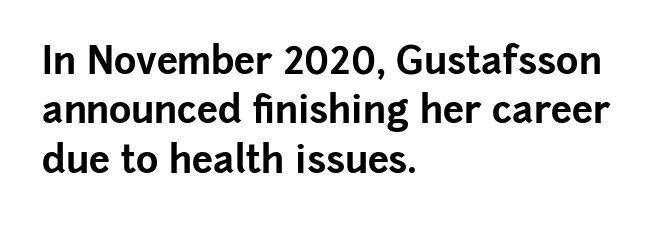
Q: Is the text bold? A: Yes.
Q: Is the text italic (slanted)? A: No, it is upright.
Q: Is the typeface a serif or a sans-serif typeface? A: Sans-serif.
Q: Is the text underlined? A: No.
Q: How is the paragraph aligned? A: Left-aligned.
Q: Is the spacing between letters normal or unusually wide? A: Normal.
Q: Is the spacing between lines tight, normal or loose? A: Normal.
Q: Width (condensed, normal, or wide)? A: Normal.
Q: Stroke contrast? A: Low.
Q: x-height? A: Medium.
Q: Monospaced? A: No.
